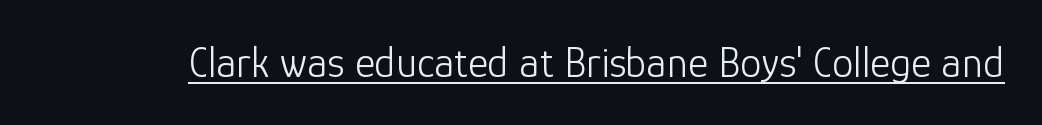
{"serif": "no", "italic": "no", "bold": "no", "weight": "light", "width": "normal", "stroke_contrast": "low", "x_height": "medium", "monospaced": "no", "underline": "yes", "letter_spacing": "normal", "letter_spacing_em": 0.0, "glyph_px": 43}
